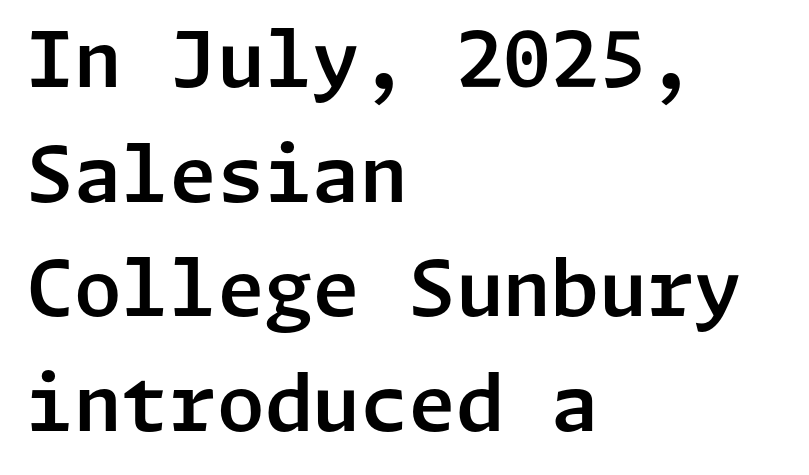
Q: Is the text italic (slanted)? A: No, it is upright.
Q: Is the typeface a serif or a sans-serif typeface? A: Sans-serif.
Q: Is the text underlined? A: No.
Q: How is the paragraph aligned? A: Left-aligned.
Q: Is the spacing between letters normal or unusually wide? A: Normal.
Q: Is the spacing between lines tight, normal or loose? A: Normal.
Q: Width (condensed, normal, or wide)? A: Normal.
Q: Stroke contrast? A: Low.
Q: x-height? A: Medium.
